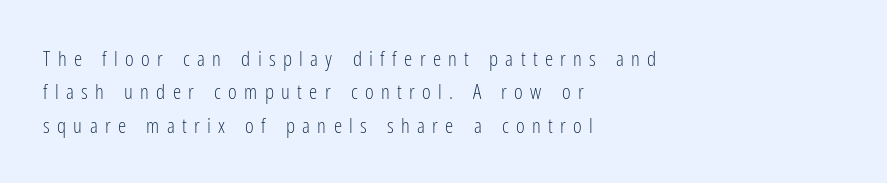
This sample uses expanded letter spacing, leaving extra air between glyphs. Leftover space on each line is placed entirely after the last word. Lines of text with bare space underneath. A normal amount of white space separates one row of letters from the next. Unbolded letterforms with no extra heft.
